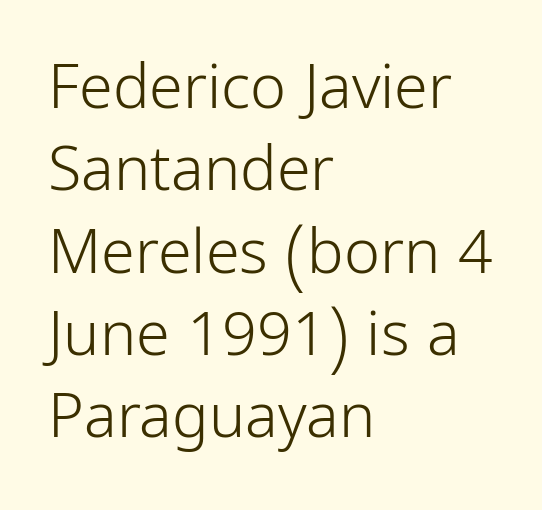
Nope, not italic — everything's standing straight. The characters are drawn with everyday or finer stroke widths. Just letters on the line, the space beneath them empty. Leading matches the norm, producing a regular column.
